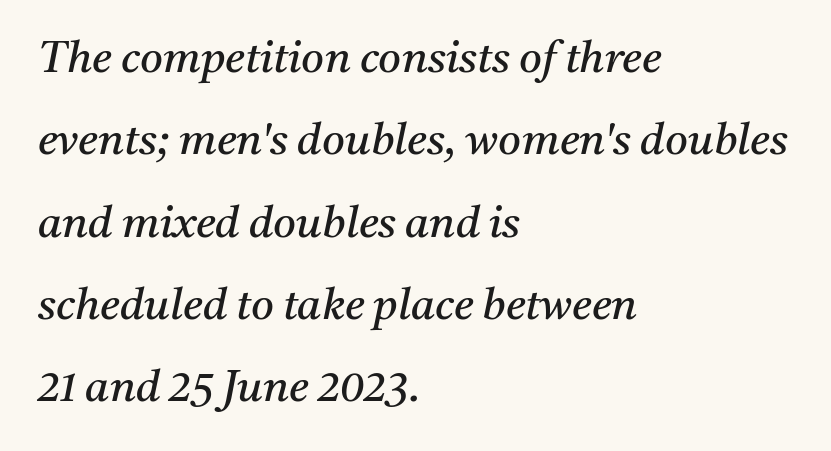
The image shows 44 px regular-weight serif type, italic (leaning right); set left-aligned, line spacing 1.87x, normal letter spacing, not underlined; medium stroke contrast and a medium x-height.
